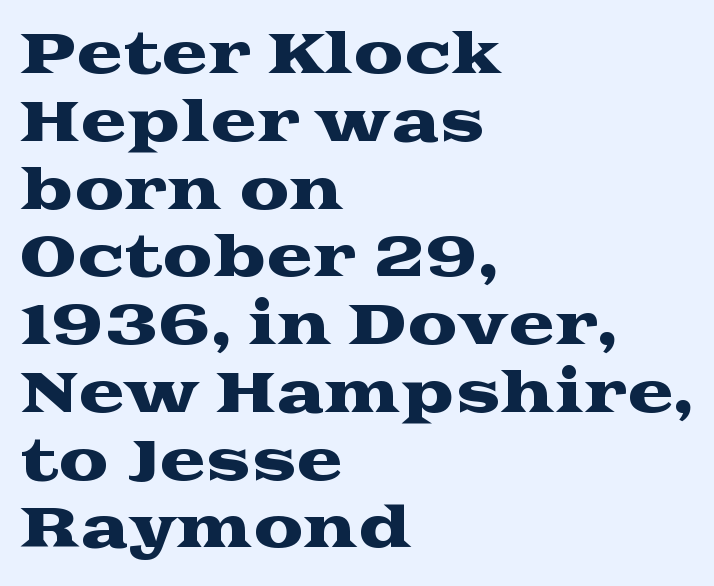
{"serif": "yes", "italic": "no", "width": "wide", "stroke_contrast": "medium", "x_height": "medium", "monospaced": "no", "underline": "no", "align": "left", "line_spacing_ratio": 1.21, "letter_spacing": "normal", "letter_spacing_em": 0.0, "glyph_px": 56}
